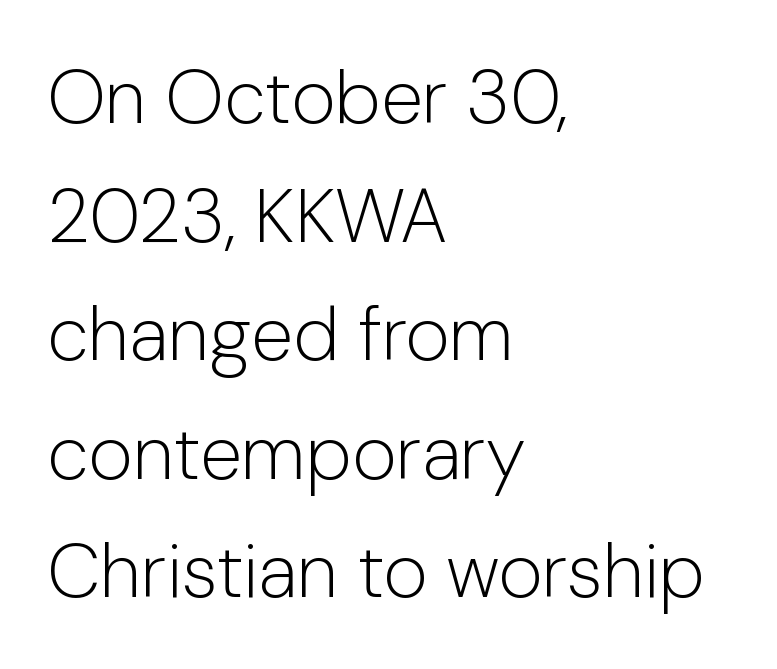
{"serif": "no", "italic": "no", "bold": "no", "weight": "light", "width": "normal", "stroke_contrast": "low", "x_height": "medium", "monospaced": "no", "underline": "no", "align": "left", "line_spacing": "normal", "line_spacing_ratio": 1.56, "letter_spacing": "normal", "letter_spacing_em": 0.0, "glyph_px": 76}
